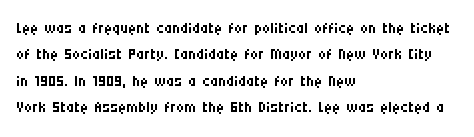
{"italic": "no", "bold": "no", "underline": "no", "align": "left", "line_spacing_ratio": 1.2, "letter_spacing": "normal", "letter_spacing_em": 0.0, "glyph_px": 22}
